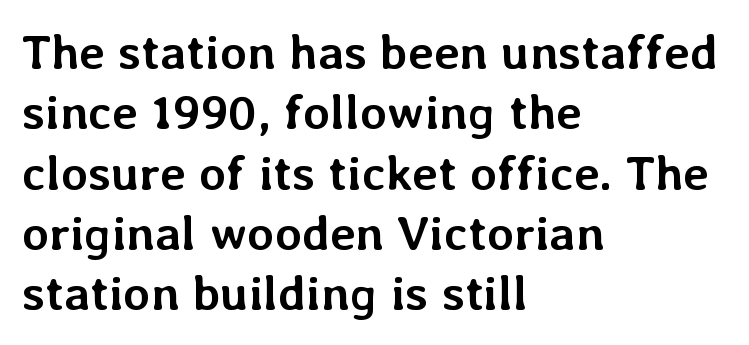
Note the varied advance widths — an 'i' is clearly narrower than an 'm'. Horizontal alignment here is leftward, the default for most running prose. Inter-character spacing is left at the font's built-in metrics. Vertical strokes here are truly vertical.
